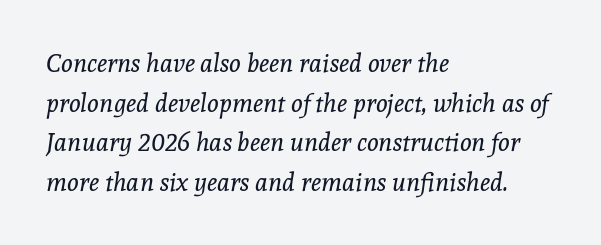
No letter is thick-stroked: the sample isn't bold. What's the leading like? Ordinary, nothing unusual. The whole block is typeset with a tilt. Tracking here is standard; glyphs follow each other at the usual distance.
